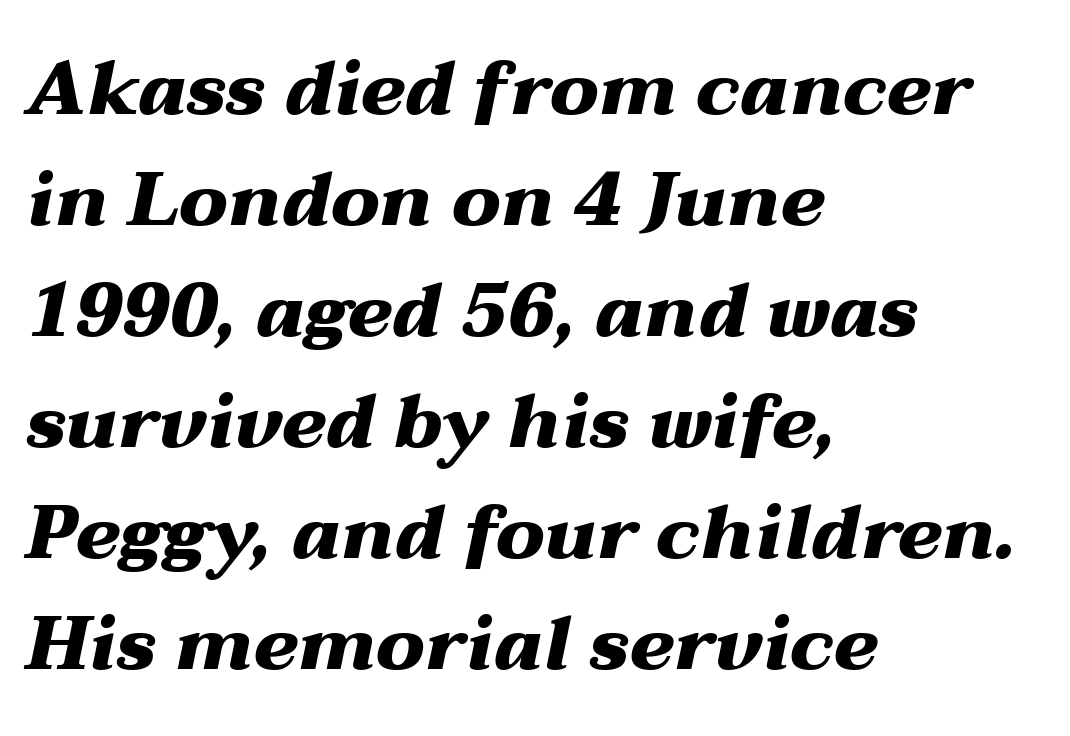
Q: Is the text bold? A: Yes.
Q: Is the text italic (slanted)? A: Yes, it leans right by about 12 degrees.
Q: Is the text underlined? A: No.
Q: How is the paragraph aligned? A: Left-aligned.
Q: Is the spacing between letters normal or unusually wide? A: Normal.
Q: Is the spacing between lines tight, normal or loose? A: Normal.
Q: Width (condensed, normal, or wide)? A: Wide.
Q: Stroke contrast? A: Medium.
Q: x-height? A: Medium.
Q: Monospaced? A: No.
